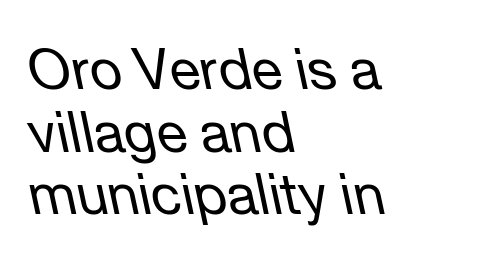
The image shows 56 px regular-weight type, italic (leaning left); set left-aligned, tight line spacing (1.12x), normal letter spacing, not underlined; low stroke contrast and a medium x-height.
